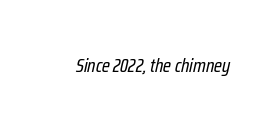
Words appear dense and cohesive because spacing is normal. The area under the type is left untouched. The strokes are not fattened; the text isn't bold. The whole block is typeset with a tilt.
